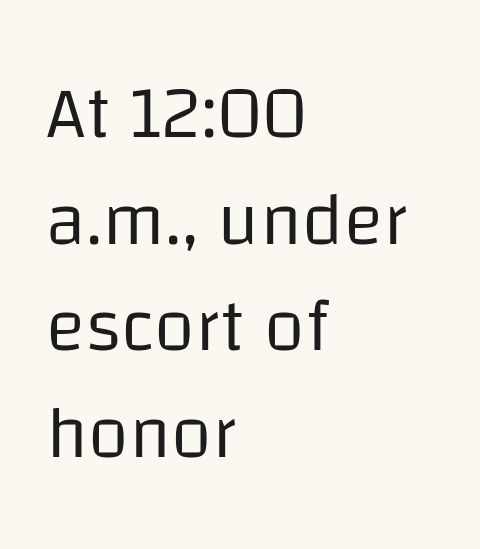
The image shows 74 px regular-weight sans-serif type, upright; set left-aligned, normal line spacing (1.44x), normal letter spacing, not underlined; low stroke contrast and a large x-height.
